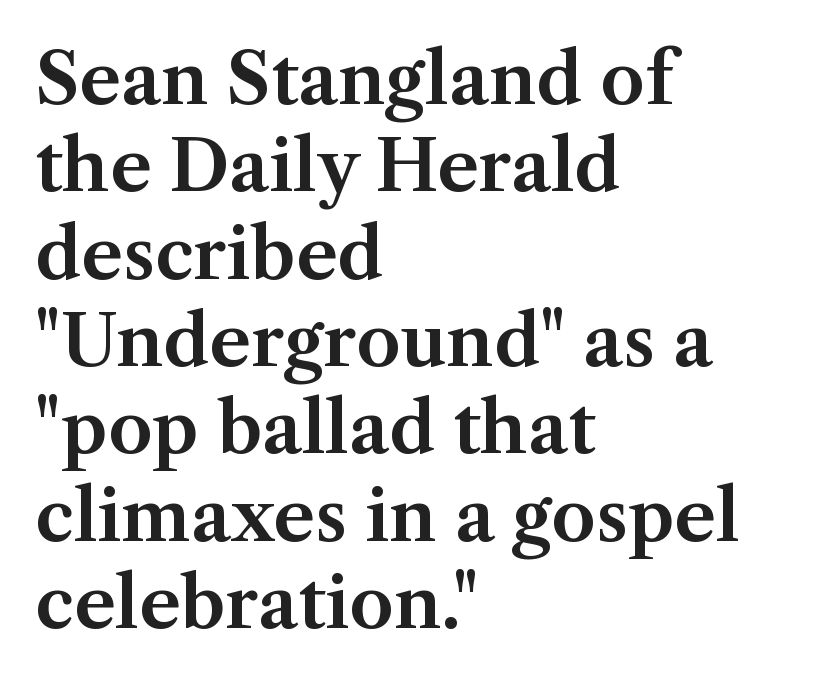
Q: Is the text italic (slanted)? A: No, it is upright.
Q: Is the typeface a serif or a sans-serif typeface? A: Serif.
Q: Is the text underlined? A: No.
Q: How is the paragraph aligned? A: Left-aligned.
Q: Is the spacing between letters normal or unusually wide? A: Normal.
Q: Width (condensed, normal, or wide)? A: Normal.
Q: Stroke contrast? A: Medium.
Q: x-height? A: Medium.
Q: Monospaced? A: No.
